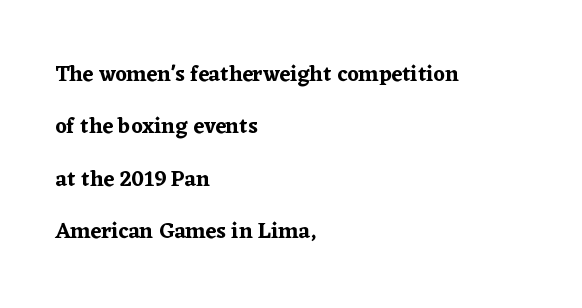
The image shows 22 px text type, upright; set left-aligned, loose line spacing (2.38x), normal letter spacing, not underlined.
